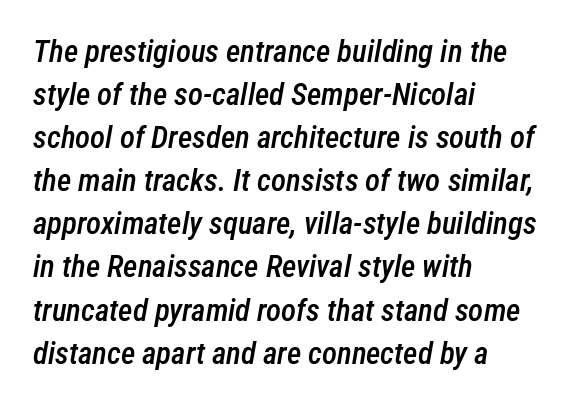
{"italic": "yes", "lean": "right", "slant_degrees": 12, "bold": "semi", "weight": "semibold", "width": "condensed", "stroke_contrast": "low", "x_height": "medium", "monospaced": "no", "underline": "no", "align": "left", "line_spacing": "normal", "line_spacing_ratio": 1.39, "letter_spacing": "normal", "letter_spacing_em": 0.0, "glyph_px": 31}
